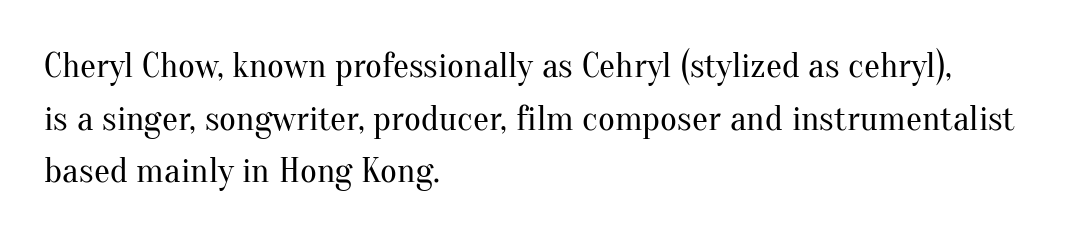
The image shows 36 px regular-weight serif type, upright; set left-aligned, normal line spacing (1.46x), normal letter spacing, not underlined; medium stroke contrast and a small x-height.
